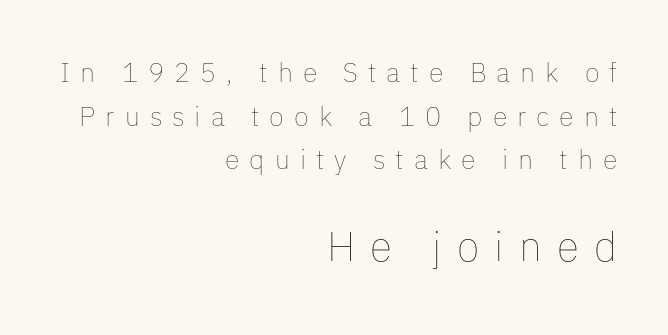
Q: Is the text bold? A: No.
Q: Is the text italic (slanted)? A: No, it is upright.
Q: Is the text underlined? A: No.
Q: How is the paragraph aligned? A: Right-aligned.
Q: Is the spacing between letters normal or unusually wide? A: Unusually wide.
Q: Is the spacing between lines tight, normal or loose? A: Normal.
Q: Which block of text is set in a larger size, the first (top) or the second (bottom)? A: The second (bottom) one.
Q: Width (condensed, normal, or wide)? A: Normal.
Q: Stroke contrast? A: Low.
Q: x-height? A: Medium.
Q: Monospaced? A: No.
